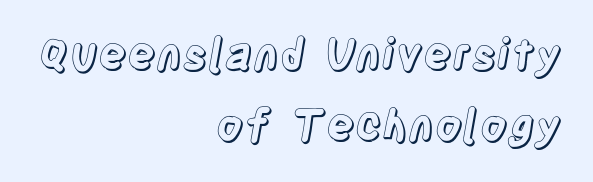
{"width": "condensed", "x_height": "large", "monospaced": "no", "underline": "no", "align": "right", "line_spacing": "normal", "line_spacing_ratio": 1.66, "letter_spacing": "normal", "letter_spacing_em": 0.0, "glyph_px": 43}
